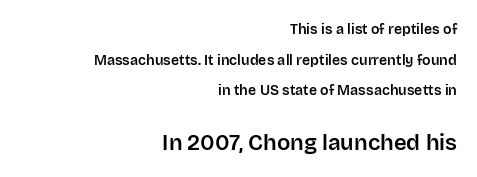
The image shows 22 px text type, upright; set right-aligned, loose line spacing (2.18x), normal letter spacing, not underlined; the second (bottom) block is 1.57x larger.
